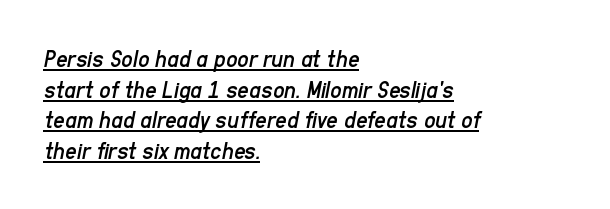
The lines are quadded left. The strokes carry an ordinary text weight at most. Quick note: italic. Tracking here is standard; glyphs follow each other at the usual distance. Decoration check: the copy is underlined.
